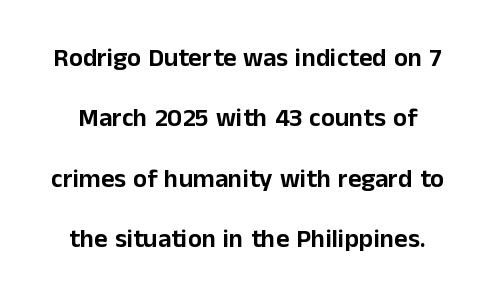
The image shows 26 px text type, upright; set loose line spacing (2.32x), normal letter spacing, not underlined.
